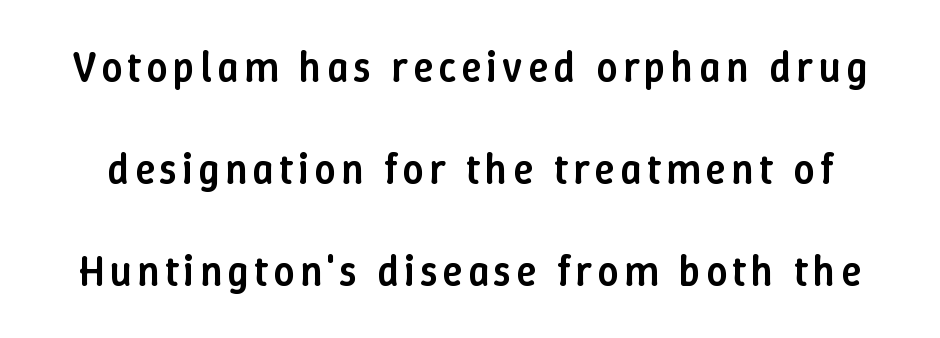
Q: Is the text bold? A: Semi-bold.
Q: Is the text italic (slanted)? A: No, it is upright.
Q: Is the text underlined? A: No.
Q: Is the spacing between lines tight, normal or loose? A: Loose.
Q: Width (condensed, normal, or wide)? A: Normal.
Q: Stroke contrast? A: Low.
Q: x-height? A: Medium.
Q: Monospaced? A: No.
